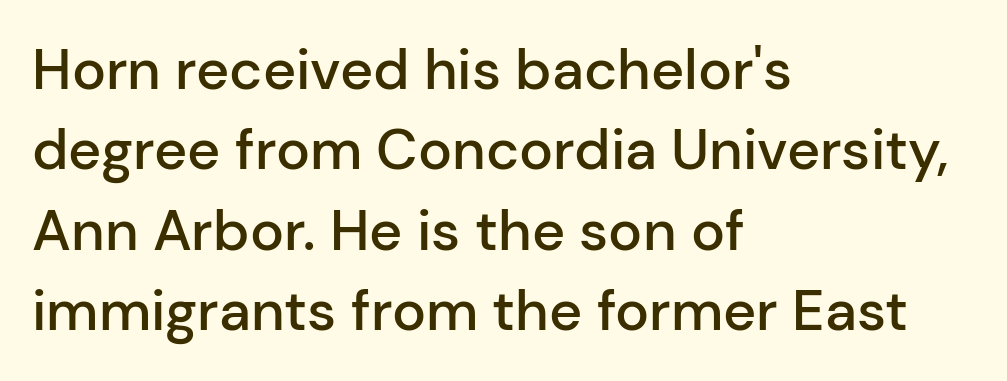
{"serif": "no", "italic": "no", "bold": "semi", "weight": "semibold", "width": "normal", "stroke_contrast": "low", "x_height": "medium", "monospaced": "no", "underline": "no", "align": "left", "line_spacing": "normal", "line_spacing_ratio": 1.41, "letter_spacing": "normal", "letter_spacing_em": 0.0, "glyph_px": 57}
